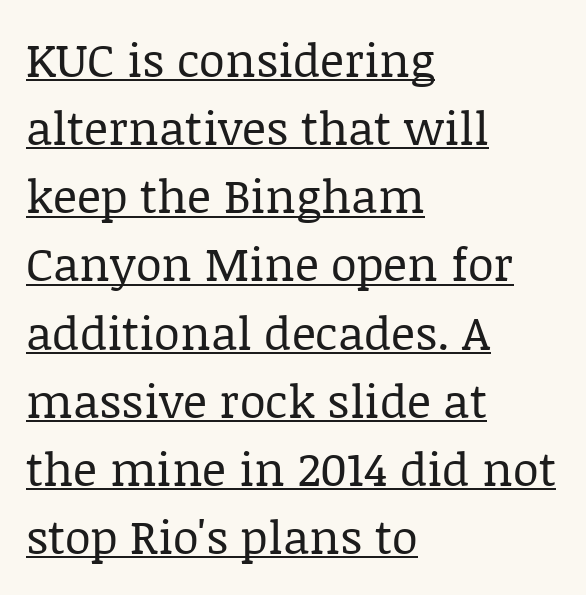
{"serif": "yes", "italic": "no", "bold": "no", "weight": "regular", "width": "normal", "stroke_contrast": "low", "x_height": "large", "monospaced": "no", "underline": "yes", "align": "left", "line_spacing": "normal", "line_spacing_ratio": 1.45, "letter_spacing": "normal", "letter_spacing_em": 0.0, "glyph_px": 47}
